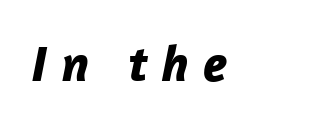
The image shows 51 px bold type, italic (leaning right); set unusually wide letter spacing (+0.27 em), not underlined; low stroke contrast and a medium x-height.
